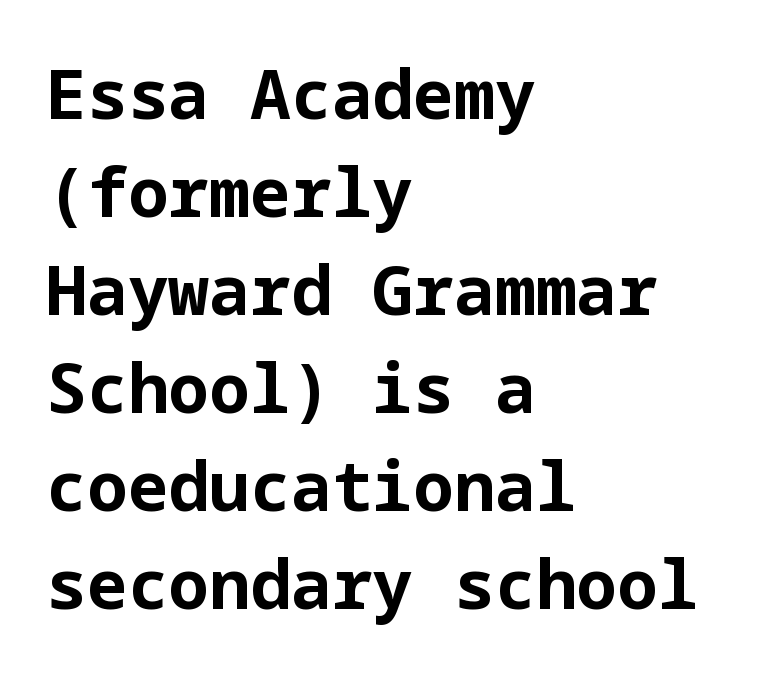
The image shows 68 px bold sans-serif type, upright; set left-aligned, normal line spacing (1.44x), normal letter spacing, not underlined; low stroke contrast and a medium x-height.
